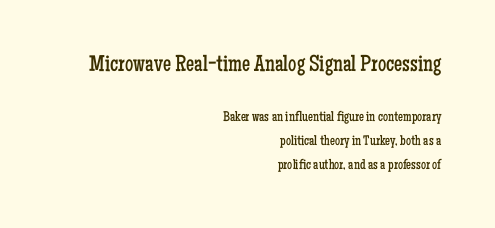
Q: Is the text bold? A: No.
Q: Is the text italic (slanted)? A: No, it is upright.
Q: Is the text underlined? A: No.
Q: How is the paragraph aligned? A: Right-aligned.
Q: Is the spacing between letters normal or unusually wide? A: Normal.
Q: Is the spacing between lines tight, normal or loose? A: Normal.
Q: Which block of text is set in a larger size, the first (top) or the second (bottom)? A: The first (top) one.
